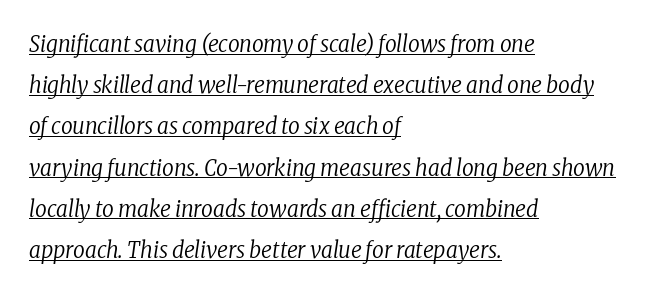
{"italic": "yes", "lean": "right", "slant_degrees": 8, "bold": "no", "underline": "yes", "align": "left", "line_spacing_ratio": 1.79, "letter_spacing": "normal", "letter_spacing_em": 0.0, "glyph_px": 23}
